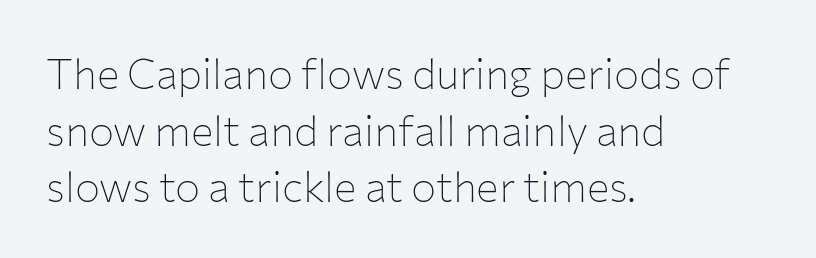
Q: Is the text bold? A: No.
Q: Is the text italic (slanted)? A: No, it is upright.
Q: Is the typeface a serif or a sans-serif typeface? A: Sans-serif.
Q: Is the text underlined? A: No.
Q: How is the paragraph aligned? A: Left-aligned.
Q: Is the spacing between letters normal or unusually wide? A: Normal.
Q: Is the spacing between lines tight, normal or loose? A: Normal.
Q: Width (condensed, normal, or wide)? A: Normal.
Q: Stroke contrast? A: Low.
Q: x-height? A: Medium.
Q: Monospaced? A: No.
